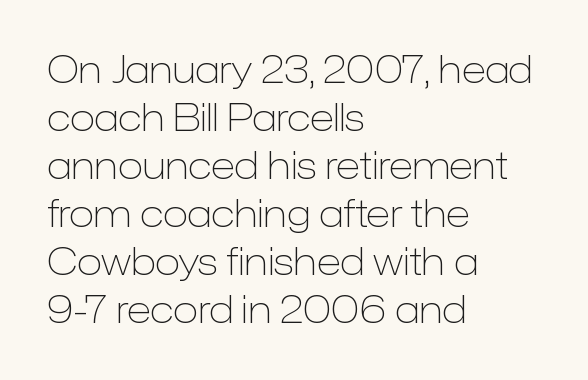
{"serif": "no", "italic": "no", "bold": "no", "weight": "light", "width": "normal", "stroke_contrast": "low", "x_height": "medium", "monospaced": "no", "underline": "no", "align": "left", "line_spacing": "normal", "line_spacing_ratio": 1.3, "letter_spacing": "normal", "letter_spacing_em": 0.0, "glyph_px": 37}
